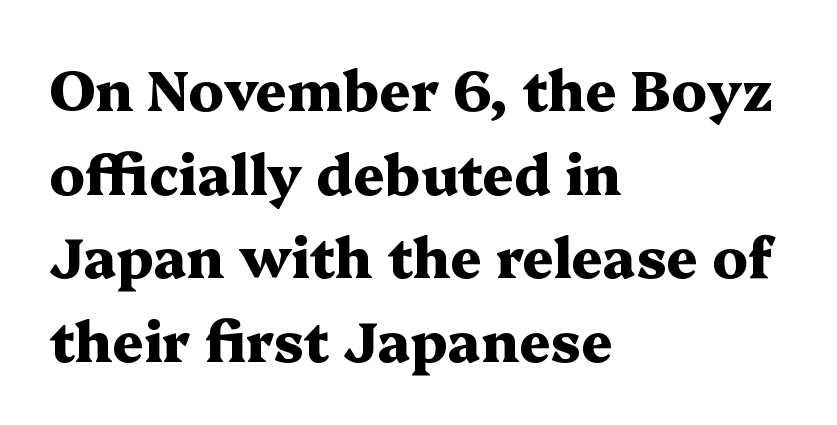
Q: Is the text bold? A: Yes.
Q: Is the text italic (slanted)? A: No, it is upright.
Q: Is the typeface a serif or a sans-serif typeface? A: Serif.
Q: Is the text underlined? A: No.
Q: How is the paragraph aligned? A: Left-aligned.
Q: Is the spacing between letters normal or unusually wide? A: Normal.
Q: Is the spacing between lines tight, normal or loose? A: Normal.
Q: Width (condensed, normal, or wide)? A: Wide.
Q: Stroke contrast? A: Medium.
Q: x-height? A: Medium.
Q: Monospaced? A: No.
